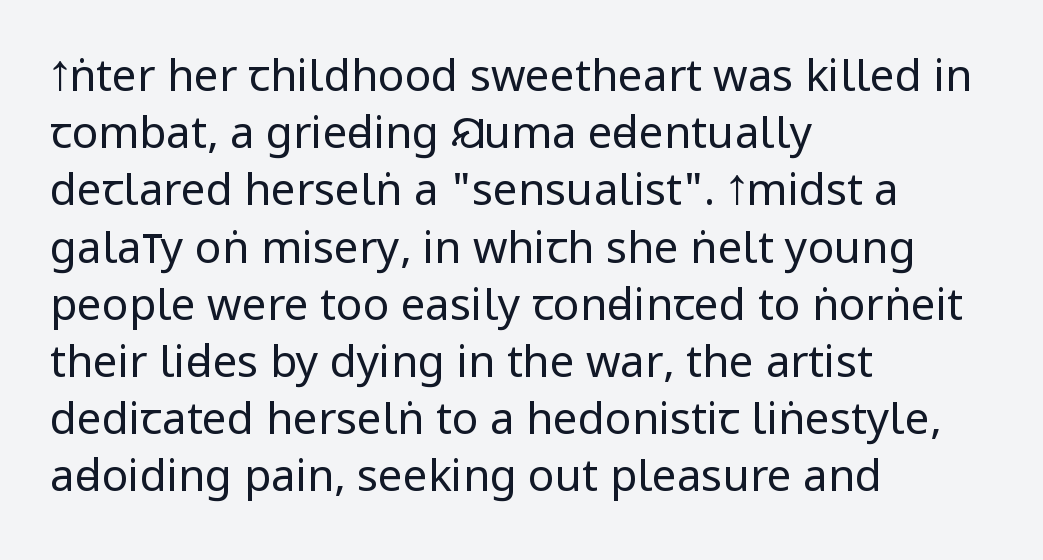
Q: Is the text bold? A: No.
Q: Is the text italic (slanted)? A: No, it is upright.
Q: Is the typeface a serif or a sans-serif typeface? A: Sans-serif.
Q: Is the text underlined? A: No.
Q: How is the paragraph aligned? A: Left-aligned.
Q: Is the spacing between letters normal or unusually wide? A: Normal.
Q: Is the spacing between lines tight, normal or loose? A: Normal.
Q: Width (condensed, normal, or wide)? A: Condensed.
Q: Stroke contrast? A: Low.
